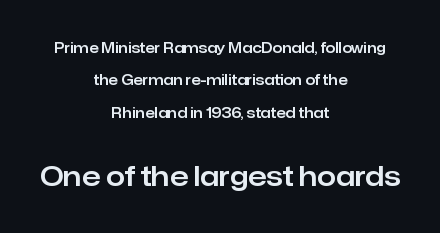
Q: Is the text italic (slanted)? A: No, it is upright.
Q: Is the text underlined? A: No.
Q: How is the paragraph aligned? A: Centered.
Q: Is the spacing between letters normal or unusually wide? A: Normal.
Q: Is the spacing between lines tight, normal or loose? A: Loose.
Q: Which block of text is set in a larger size, the first (top) or the second (bottom)? A: The second (bottom) one.
